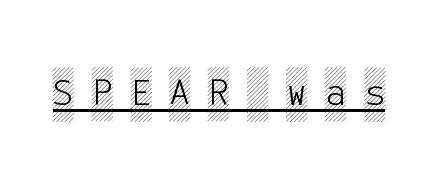
Vertical strokes here are truly vertical. You could only call the tracking loose — the letters float apart. Notice how a bar underscores the lettering throughout.
